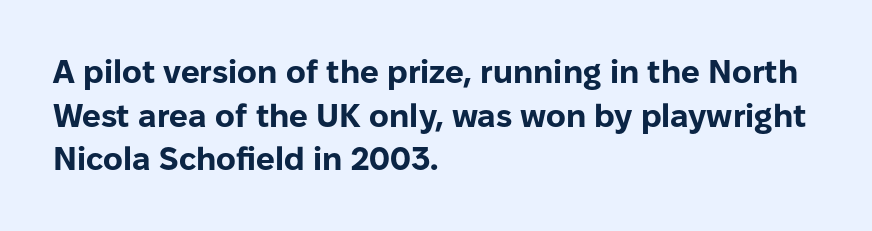
{"serif": "no", "italic": "no", "bold": "yes", "weight": "bold", "width": "normal", "stroke_contrast": "low", "x_height": "medium", "monospaced": "no", "underline": "no", "align": "left", "line_spacing": "normal", "line_spacing_ratio": 1.32, "letter_spacing": "normal", "letter_spacing_em": 0.0, "glyph_px": 33}
